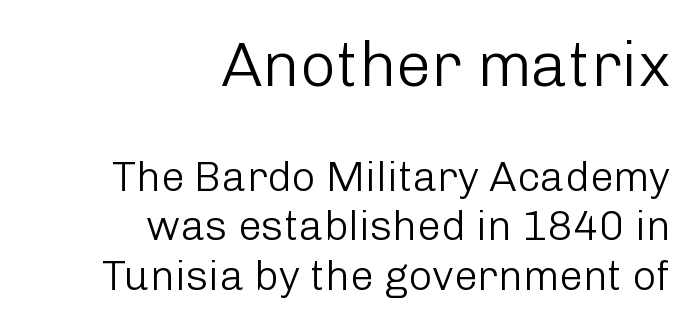
Is the letter spacing exaggerated? No — it looks like the ordinary default. Is this a sans? Yes — the strokes have no serifs. The ragged edge is on the left, which tells us the setting is flush right. A light-to-regular cut is what we see here.
